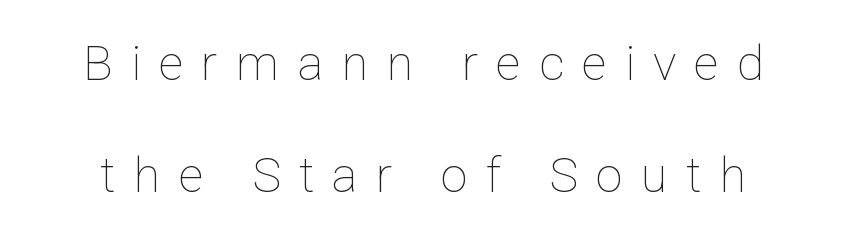
{"italic": "no", "bold": "no", "weight": "thin", "width": "normal", "stroke_contrast": "low", "x_height": "medium", "monospaced": "no", "underline": "no", "line_spacing": "loose", "line_spacing_ratio": 2.28, "letter_spacing": "wide", "letter_spacing_em": 0.37, "glyph_px": 49}
